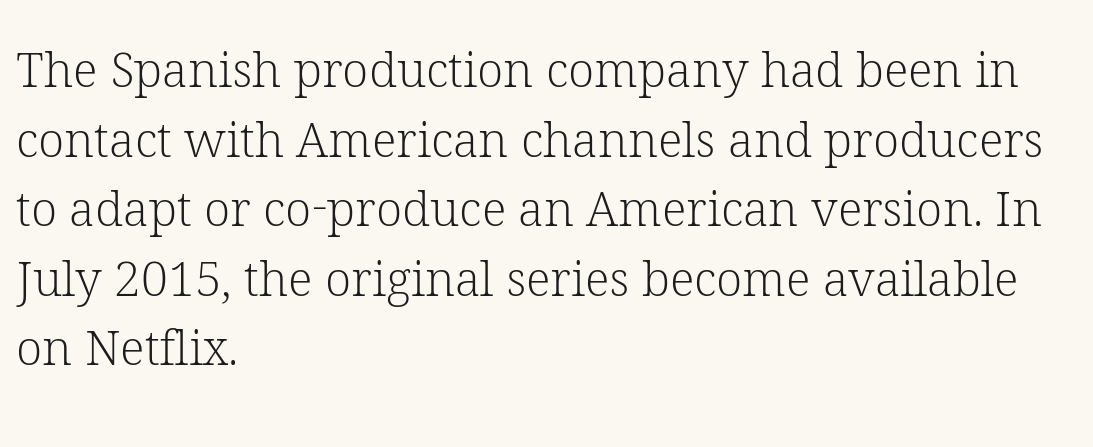
{"serif": "yes", "italic": "no", "bold": "no", "weight": "light", "width": "normal", "stroke_contrast": "low", "x_height": "medium", "monospaced": "no", "underline": "no", "align": "left", "line_spacing": "normal", "line_spacing_ratio": 1.45, "letter_spacing": "normal", "letter_spacing_em": 0.0, "glyph_px": 48}
